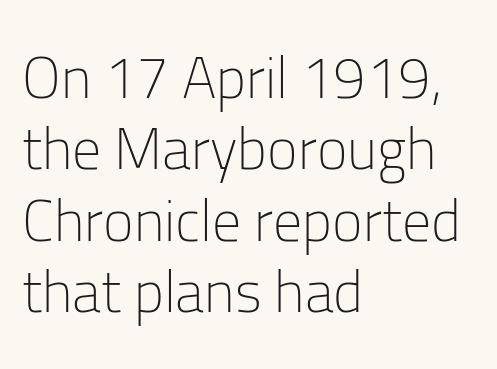
Is this a fixed-width face? No — the glyphs have proportional, varying widths. Classification — sans serif. The strokes carry an ordinary text weight at most. The rendering anchors every line to the left-hand side. Quick note: not italic, upright. Nobody touched the tracking dial on this one.
